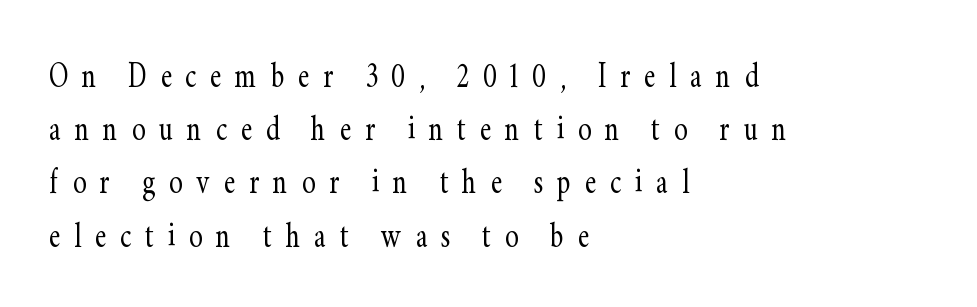
A bare baseline throughout the passage. Here the designer chose a conventional face with non-uniform glyph widths. Leftover space on each line is placed entirely after the last word. Normally led — the rows are evenly, conventionally spaced. The text was rendered using a seriffed face with decorative stroke endings.
